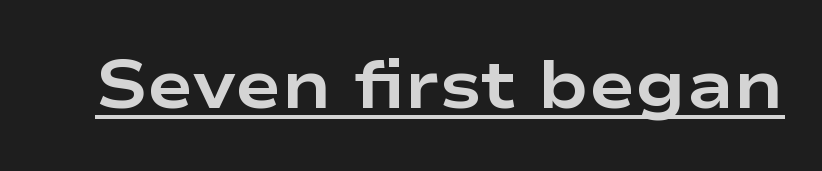
Q: Is the text bold? A: Yes.
Q: Is the text italic (slanted)? A: No, it is upright.
Q: Is the typeface a serif or a sans-serif typeface? A: Sans-serif.
Q: Is the text underlined? A: Yes.
Q: Is the spacing between letters normal or unusually wide? A: Normal.
Q: Width (condensed, normal, or wide)? A: Wide.
Q: Stroke contrast? A: Low.
Q: x-height? A: Medium.
Q: Monospaced? A: No.
